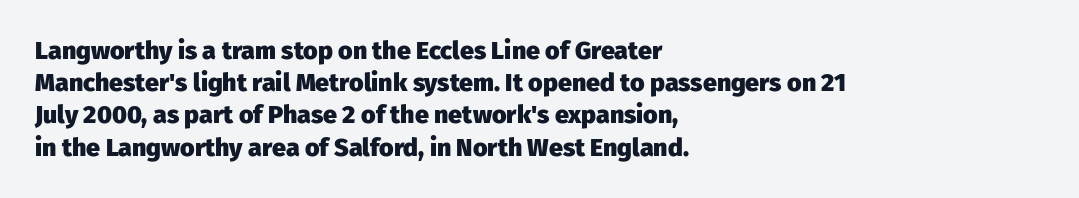
The image shows 25 px bold type, upright; set left-aligned, normal line spacing (1.29x), normal letter spacing, not underlined.
